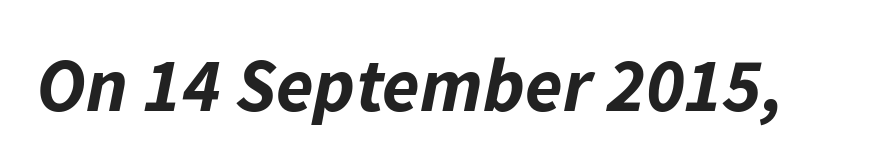
The image shows 76 px bold type, italic (leaning right); set normal letter spacing, not underlined; low stroke contrast and a medium x-height.
